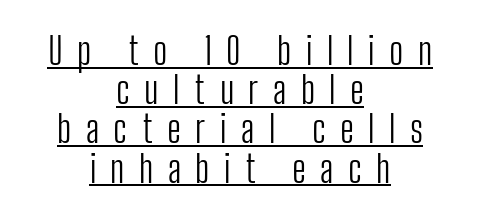
Vertically, the passage feels compressed, each row crowding the next. In designer terms, the underline attribute is active on this setting. The passage shown is typeset with a sans-serif family. The lettering stays uniformly vertical, giving the passage a roman look. A typesetter would call this proportional, since set widths differ per character. These lines are centered, leaving both edges ragged.
